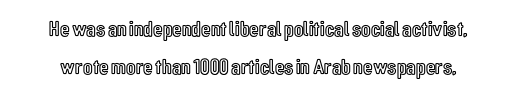
Q: Is the text italic (slanted)? A: No, it is upright.
Q: Is the text underlined? A: No.
Q: Is the spacing between letters normal or unusually wide? A: Normal.
